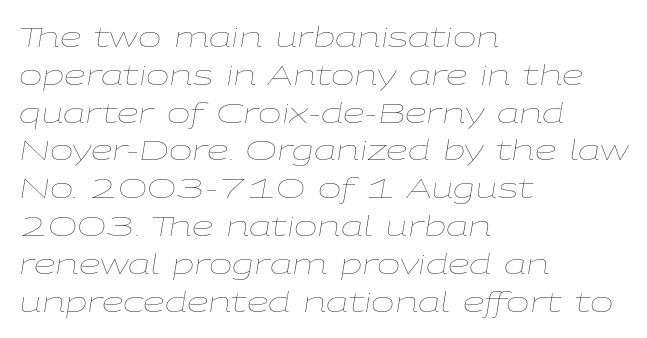
Q: Is the text bold? A: No.
Q: Is the text italic (slanted)? A: Yes, it leans right by about 9 degrees.
Q: Is the text underlined? A: No.
Q: How is the paragraph aligned? A: Left-aligned.
Q: Is the spacing between letters normal or unusually wide? A: Normal.
Q: Is the spacing between lines tight, normal or loose? A: Normal.
Q: Width (condensed, normal, or wide)? A: Wide.
Q: Stroke contrast? A: Low.
Q: x-height? A: Medium.
Q: Monospaced? A: No.
